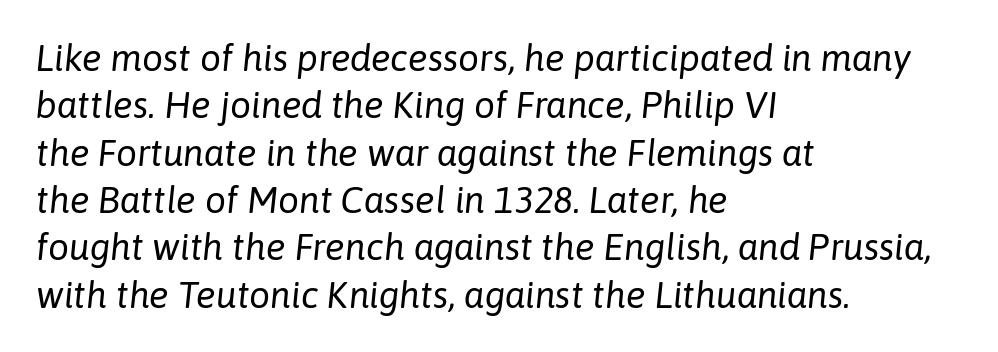
{"italic": "yes", "lean": "right", "slant_degrees": 6, "bold": "no", "weight": "regular", "width": "normal", "stroke_contrast": "low", "x_height": "medium", "monospaced": "no", "underline": "no", "align": "left", "line_spacing": "normal", "line_spacing_ratio": 1.28, "letter_spacing": "normal", "letter_spacing_em": 0.0, "glyph_px": 37}
